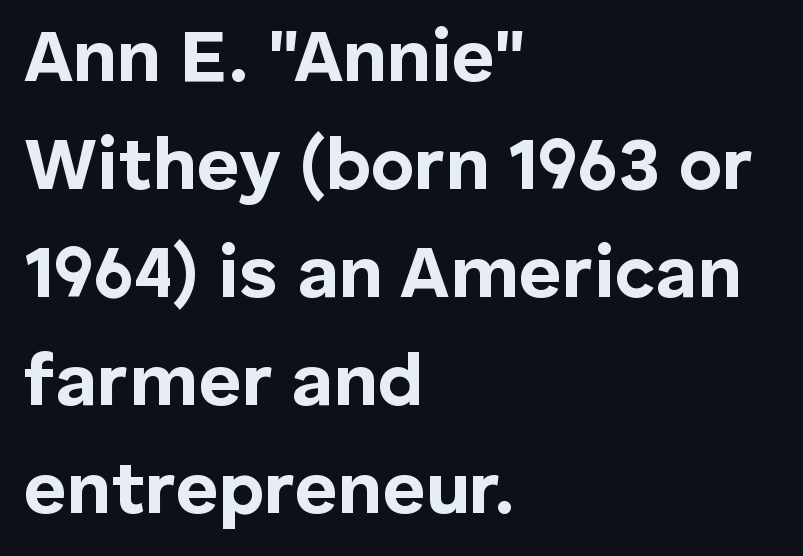
In CSS terms this would be text-align: left. Unmarked baselines from the first word to the last. These lines carry a lot of weight — the face is fully bold. Nope, no serifs anywhere on these letters. Characters remain perfectly vertical along every line.
